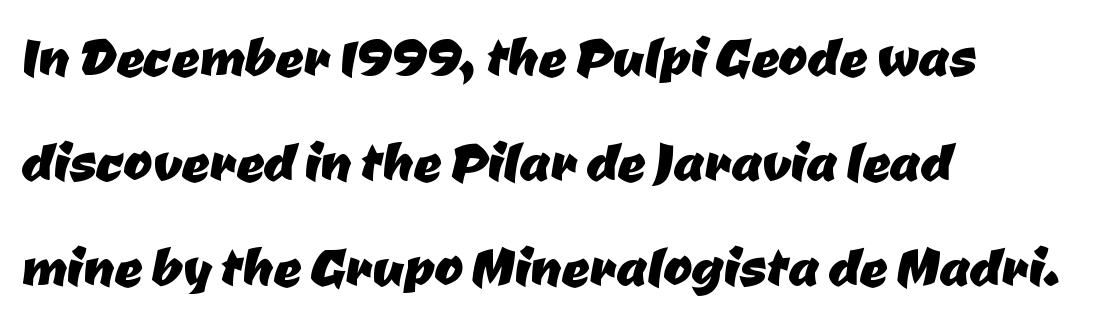
The image shows 69 px sans-serif type; set left-aligned, normal line spacing (1.52x), normal letter spacing, not underlined; low stroke contrast and a medium x-height.
